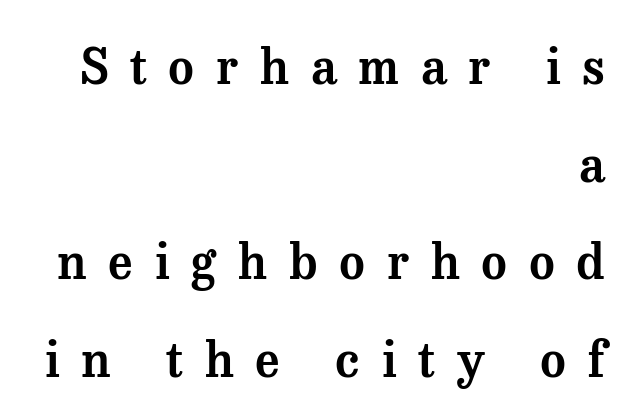
Q: Is the text italic (slanted)? A: No, it is upright.
Q: Is the typeface a serif or a sans-serif typeface? A: Serif.
Q: Is the text underlined? A: No.
Q: How is the paragraph aligned? A: Right-aligned.
Q: Is the spacing between letters normal or unusually wide? A: Unusually wide.
Q: Is the spacing between lines tight, normal or loose? A: Loose.
Q: Width (condensed, normal, or wide)? A: Normal.
Q: Stroke contrast? A: Medium.
Q: x-height? A: Medium.
Q: Monospaced? A: No.
